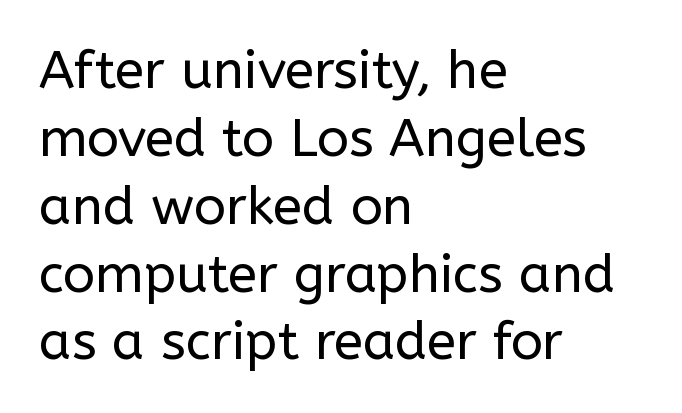
Q: Is the text bold? A: No.
Q: Is the text italic (slanted)? A: No, it is upright.
Q: Is the typeface a serif or a sans-serif typeface? A: Sans-serif.
Q: Is the text underlined? A: No.
Q: How is the paragraph aligned? A: Left-aligned.
Q: Is the spacing between letters normal or unusually wide? A: Normal.
Q: Is the spacing between lines tight, normal or loose? A: Normal.
Q: Width (condensed, normal, or wide)? A: Normal.
Q: Stroke contrast? A: Low.
Q: x-height? A: Medium.
Q: Monospaced? A: No.
